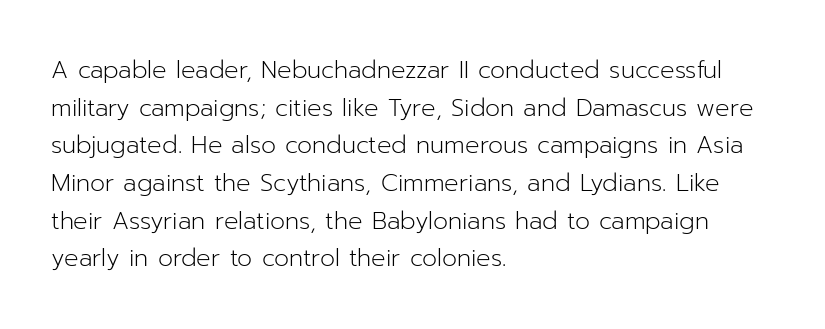
The setting favours the left margin, as ordinary paragraphs usually do. The face looks like a standard text weight, possibly lighter. Each row of text sits above clean, open space. Posture: straight, roman, zero tilt.
